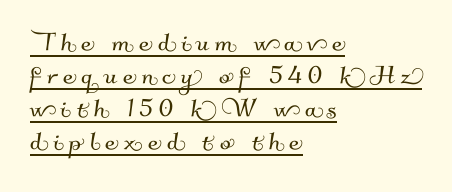
Q: Is the typeface a serif or a sans-serif typeface? A: Sans-serif.
Q: Is the text underlined? A: Yes.
Q: How is the paragraph aligned? A: Left-aligned.
Q: Is the spacing between lines tight, normal or loose? A: Tight.
Q: Width (condensed, normal, or wide)? A: Normal.
Q: Stroke contrast? A: Medium.
Q: x-height? A: Small.
Q: Monospaced? A: No.
